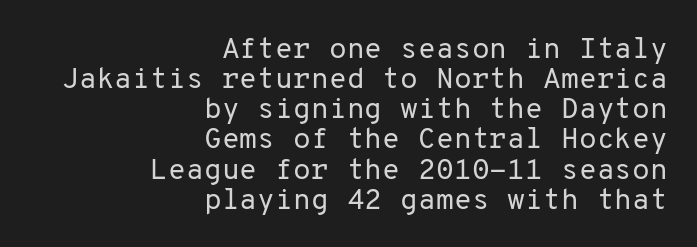
This is the regular roman posture of the typeface. The cut favours lightness, reaching ordinary text weight at its darkest. This sample uses a sans-serif face. Short and long lines alike share a common ending point at right.
